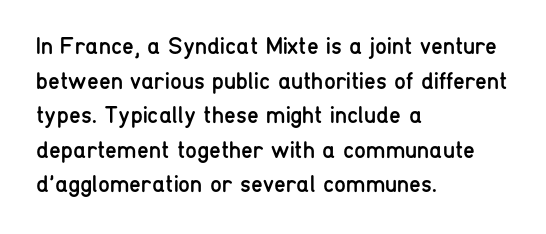
Regarding leading, the lines here are spaced in the standard way. The letters look calm and open, with moderate or lighter stems. Layout note: lines flush left. The rendering keeps characters at their native spacing. The lettering stays uniformly vertical, giving the passage a roman look. Underline: absent.
